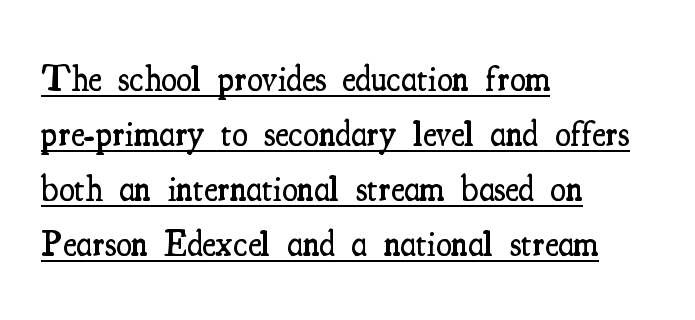
Q: Is the text bold? A: Semi-bold.
Q: Is the text italic (slanted)? A: No, it is upright.
Q: Is the typeface a serif or a sans-serif typeface? A: Serif.
Q: Is the text underlined? A: Yes.
Q: How is the paragraph aligned? A: Left-aligned.
Q: Is the spacing between letters normal or unusually wide? A: Normal.
Q: Is the spacing between lines tight, normal or loose? A: Normal.
Q: Width (condensed, normal, or wide)? A: Condensed.
Q: Stroke contrast? A: Medium.
Q: x-height? A: Small.
Q: Monospaced? A: No.
